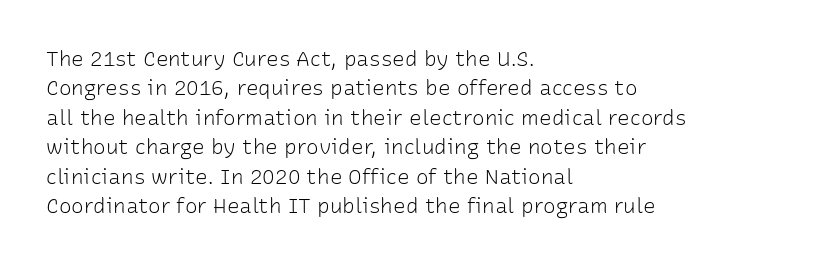
{"italic": "no", "bold": "no", "underline": "no", "align": "left", "line_spacing": "normal", "line_spacing_ratio": 1.4, "letter_spacing": "normal", "letter_spacing_em": 0.0, "glyph_px": 21}
